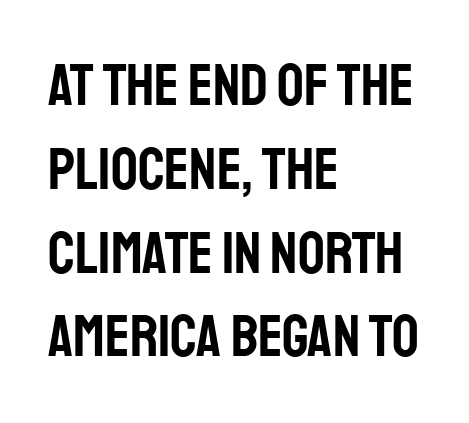
Q: Is the text italic (slanted)? A: No, it is upright.
Q: Is the typeface a serif or a sans-serif typeface? A: Sans-serif.
Q: Is the text underlined? A: No.
Q: How is the paragraph aligned? A: Left-aligned.
Q: Is the spacing between letters normal or unusually wide? A: Normal.
Q: Is the spacing between lines tight, normal or loose? A: Normal.
Q: Width (condensed, normal, or wide)? A: Condensed.
Q: Stroke contrast? A: Low.
Q: x-height? A: Large.
Q: Monospaced? A: No.
